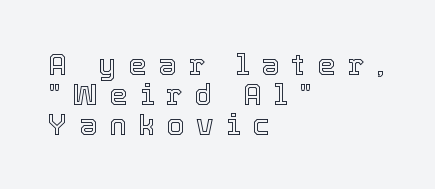
Q: Is the text italic (slanted)? A: No, it is upright.
Q: Is the text underlined? A: No.
Q: How is the paragraph aligned? A: Left-aligned.
Q: Is the spacing between letters normal or unusually wide? A: Unusually wide.
Q: Is the spacing between lines tight, normal or loose? A: Tight.
Q: Width (condensed, normal, or wide)? A: Normal.
Q: x-height? A: Medium.
Q: Monospaced? A: No.
